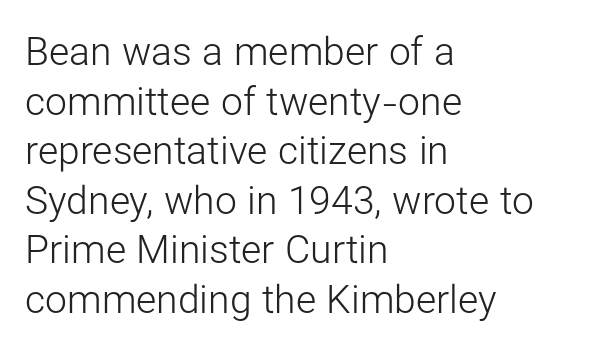
Q: Is the text bold? A: No.
Q: Is the text italic (slanted)? A: No, it is upright.
Q: Is the typeface a serif or a sans-serif typeface? A: Sans-serif.
Q: Is the text underlined? A: No.
Q: How is the paragraph aligned? A: Left-aligned.
Q: Is the spacing between letters normal or unusually wide? A: Normal.
Q: Is the spacing between lines tight, normal or loose? A: Normal.
Q: Width (condensed, normal, or wide)? A: Normal.
Q: Stroke contrast? A: Low.
Q: x-height? A: Medium.
Q: Monospaced? A: No.
